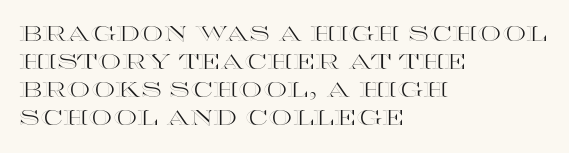
{"italic": "no", "underline": "no", "align": "left", "line_spacing": "normal", "line_spacing_ratio": 1.34, "letter_spacing": "normal", "letter_spacing_em": 0.0, "glyph_px": 21}
